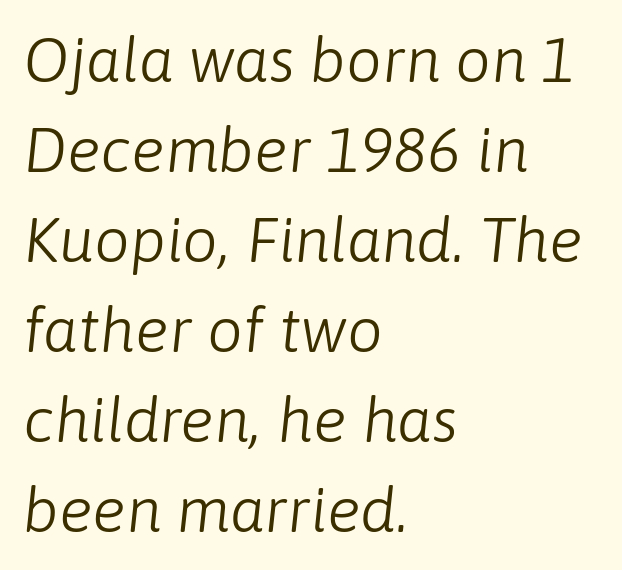
The image shows 63 px light type, italic (leaning right); set left-aligned, normal line spacing (1.43x), normal letter spacing, not underlined; low stroke contrast and a medium x-height.
